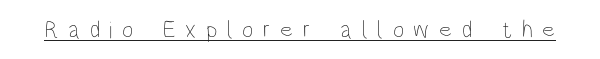
{"italic": "no", "bold": "no", "underline": "yes", "letter_spacing": "wide", "letter_spacing_em": 0.4, "glyph_px": 24}
